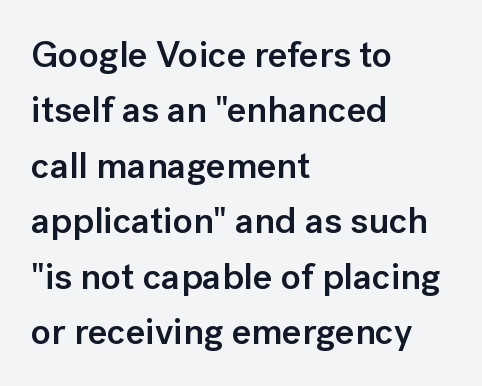
Q: Is the text bold? A: Semi-bold.
Q: Is the text italic (slanted)? A: No, it is upright.
Q: Is the typeface a serif or a sans-serif typeface? A: Sans-serif.
Q: Is the text underlined? A: No.
Q: How is the paragraph aligned? A: Left-aligned.
Q: Is the spacing between letters normal or unusually wide? A: Normal.
Q: Is the spacing between lines tight, normal or loose? A: Normal.
Q: Width (condensed, normal, or wide)? A: Normal.
Q: Stroke contrast? A: Low.
Q: x-height? A: Medium.
Q: Monospaced? A: No.
